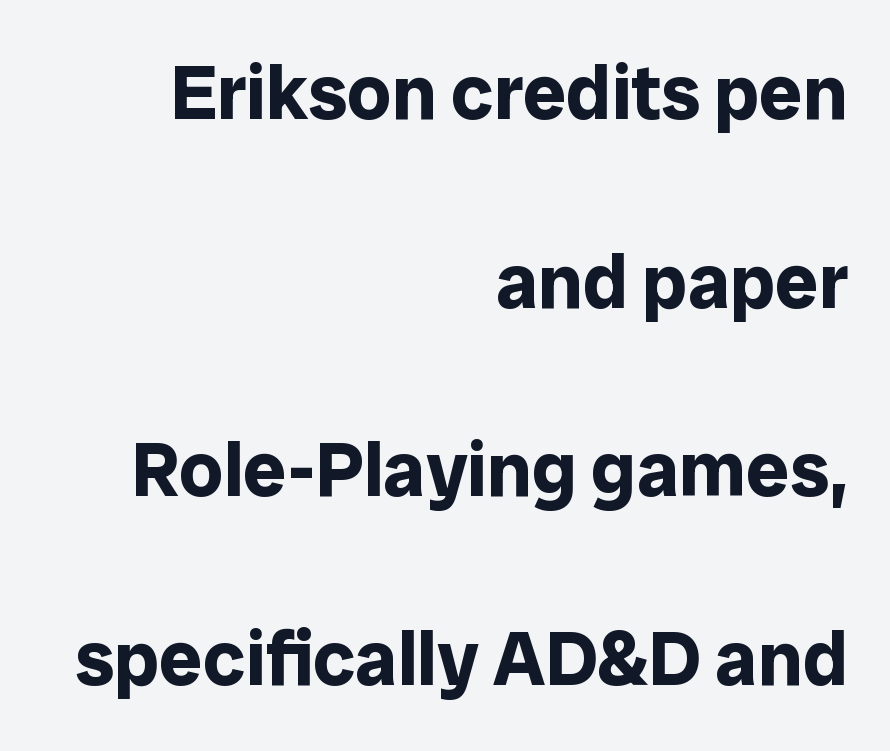
Quick note: interline space is abundant. Heft: maximum for text — a bold. Descenders are the only things crossing below the line. Compared with a flush-left layout, this one pins lines to the opposite, right side.
